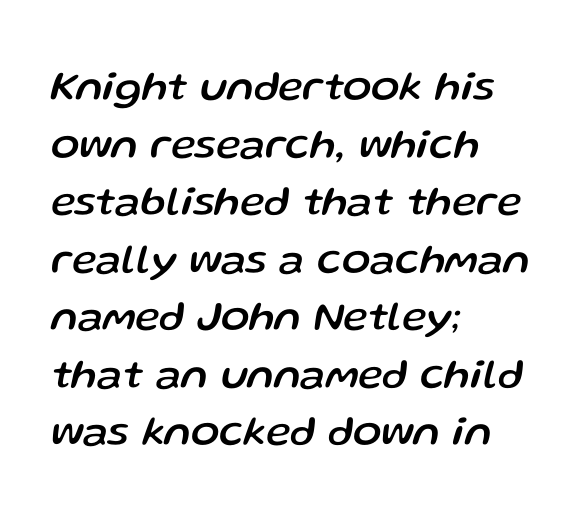
Honestly, there is no underline to notice here at all. Do the characters align in a grid? No, the font is proportional. Short and long lines alike share a common starting point at left. Compared with typical paragraphs, the rows here are spaced about the same. The face used here has a pronounced slope to its letters.
